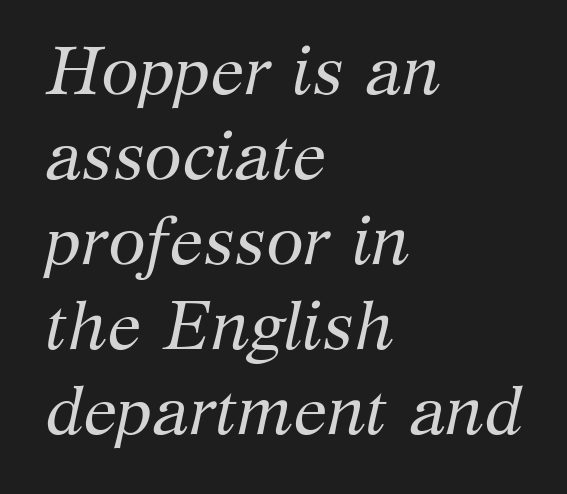
{"serif": "yes", "italic": "yes", "lean": "right", "slant_degrees": 12, "bold": "no", "weight": "regular", "width": "normal", "stroke_contrast": "medium", "x_height": "medium", "monospaced": "no", "underline": "no", "align": "left", "line_spacing": "normal", "line_spacing_ratio": 1.25, "letter_spacing": "normal", "letter_spacing_em": 0.0, "glyph_px": 68}
